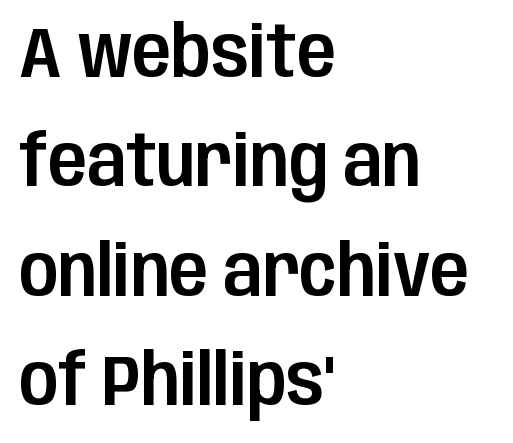
The image shows 72 px condensed sans-serif type, upright; set left-aligned, normal line spacing (1.52x), normal letter spacing, not underlined; low stroke contrast and a large x-height.
